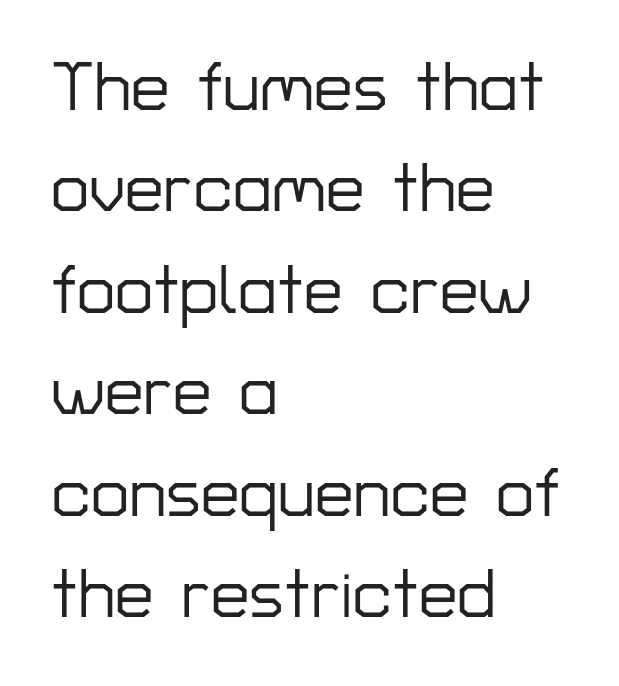
The image shows 69 px sans-serif type, upright; set left-aligned, normal line spacing (1.47x), normal letter spacing, not underlined; low stroke contrast and a medium x-height.
